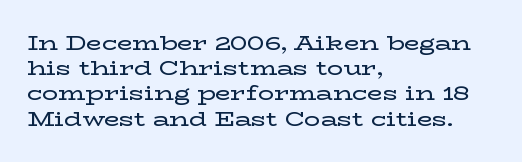
The image shows 20 px text type, upright; set left-aligned, normal line spacing (1.26x), normal letter spacing, not underlined.
